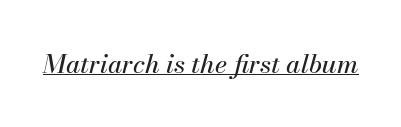
The image shows 26 px text type, italic (leaning right); set normal letter spacing, underlined.
